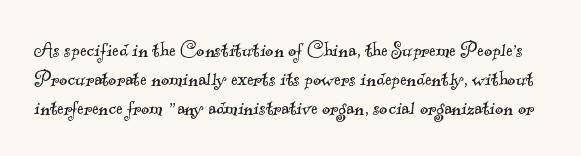
The typesetting does not lean heavy: it is not bold. A bare baseline throughout the passage. You could call the tracking neutral — neither tight nor loose.
